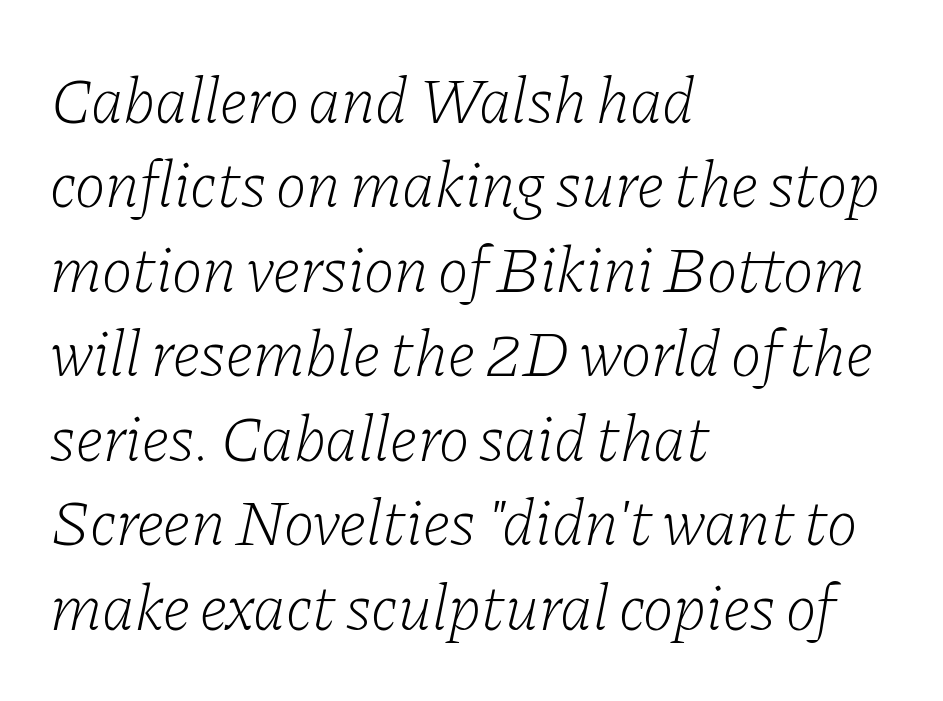
{"serif": "yes", "italic": "yes", "lean": "right", "slant_degrees": 11, "bold": "no", "weight": "light", "width": "normal", "stroke_contrast": "low", "x_height": "medium", "monospaced": "no", "underline": "no", "align": "left", "line_spacing": "normal", "line_spacing_ratio": 1.3, "letter_spacing": "normal", "letter_spacing_em": 0.0, "glyph_px": 65}
